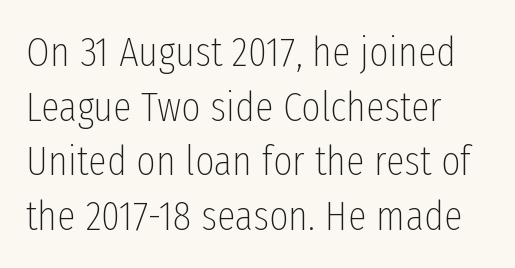
Letters rest on an invisible, unmarked baseline. Proportional: the letters do not fall into vertical columns. You can tell from the bare stems that sans-serif type was used. Quick note: interline space is typical.
